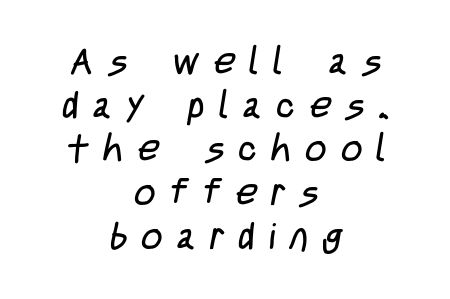
The face used here is rendered with a markedly widened letterfit. This is sans-serif lettering, the kind often seen on screens and signage. The area under the type is left untouched. A typesetter would call this proportional, since set widths differ per character. Typeset on center — no edge is straight.
